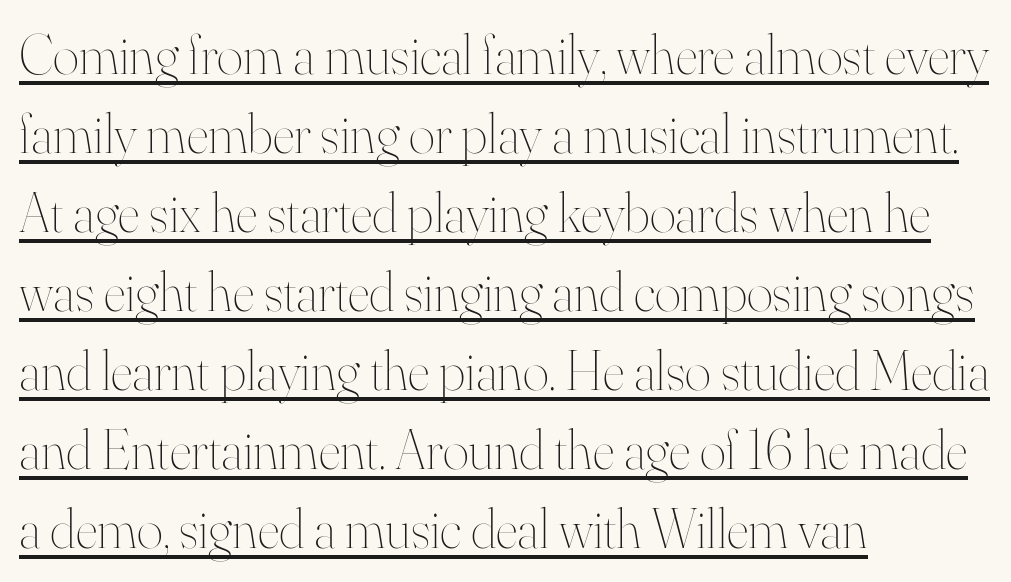
Horizontal bands of white between lines are of average thickness. Character widths vary here, with narrow letters taking less room than wide ones. Observe the ordinary spacing: letters are neighbours, not strangers. Layout note: lines flush left.
